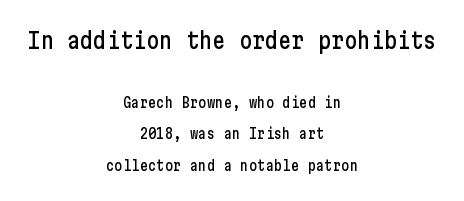
The image shows 22 px text type, upright; set centered, loose line spacing (2.24x), normal letter spacing, not underlined; the first (top) block is 1.57x larger.
